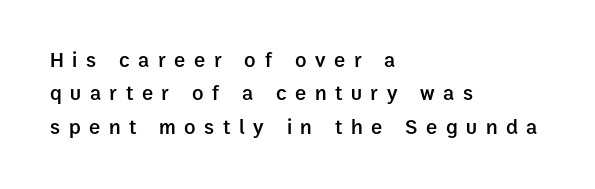
The image shows 21 px text type, upright; set left-aligned, normal line spacing (1.59x), unusually wide letter spacing (+0.41 em), not underlined.
